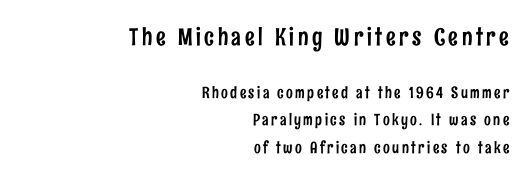
The image shows 24 px text type, upright; set right-aligned, line spacing 1.73x, not underlined; the first (top) block is 1.5x larger.
